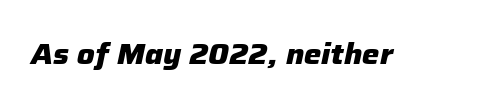
{"italic": "yes", "lean": "right", "slant_degrees": 12, "bold": "yes", "weight": "heavy", "width": "normal", "stroke_contrast": "low", "x_height": "medium", "monospaced": "no", "underline": "no", "letter_spacing": "normal", "letter_spacing_em": 0.0, "glyph_px": 29}
